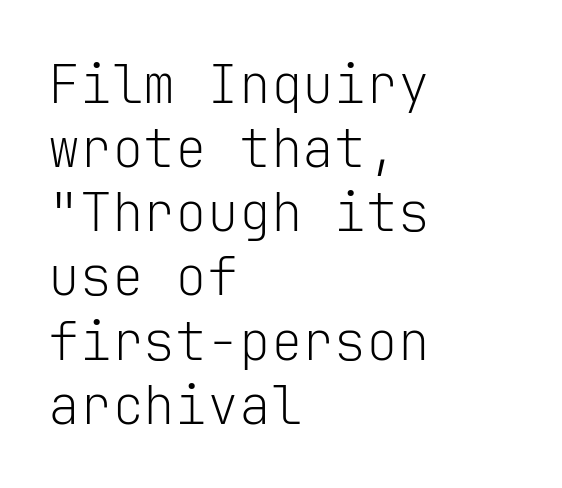
The image shows 53 px light sans-serif type, upright, monospaced; set left-aligned, line spacing 1.21x, normal letter spacing, not underlined; low stroke contrast and a medium x-height.
